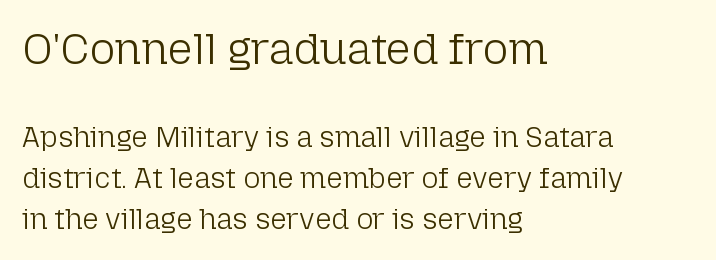
The horizontal fit of the characters is conventional and even. These glyphs show unthickened strokes, regular width or finer. The rendering uses natural spacing where letterforms have individual widths. Reading down the block, your eye returns to a fixed left position each line. No italicization has been applied; the sample stays upright. The baseline area is clear.
